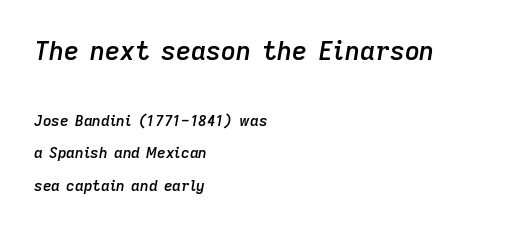
The image shows 26 px text type, italic (leaning right); set left-aligned, loose line spacing (2.16x), normal letter spacing, not underlined; the first (top) block is 1.73x larger.
